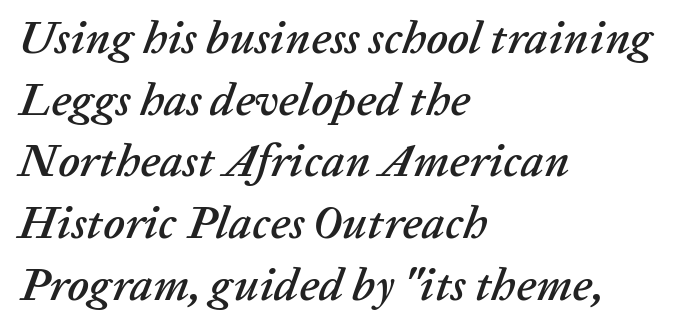
The image shows 46 px text type, italic (leaning right); set left-aligned, normal line spacing (1.34x), normal letter spacing, not underlined; low stroke contrast and a medium x-height.
